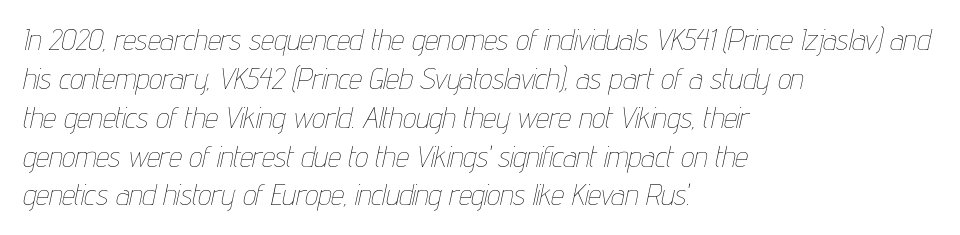
The words here are not underlined. This sample keeps an unexceptional amount of space between lines. Italic: yes, the glyphs are oblique. Does the copy run flush right? No — it runs flush left.
